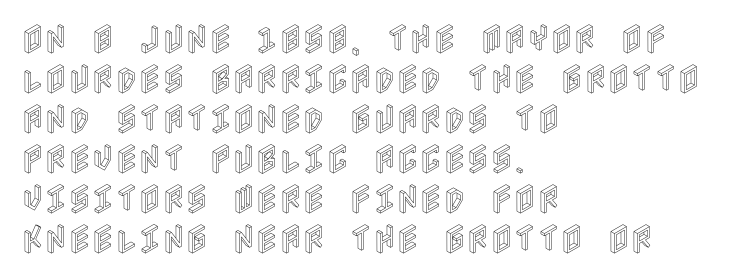
Q: Is the text italic (slanted)? A: No, it is upright.
Q: Is the text underlined? A: No.
Q: How is the paragraph aligned? A: Left-aligned.
Q: Is the spacing between letters normal or unusually wide? A: Normal.
Q: Is the spacing between lines tight, normal or loose? A: Normal.
Q: Width (condensed, normal, or wide)? A: Condensed.
Q: x-height? A: Large.
